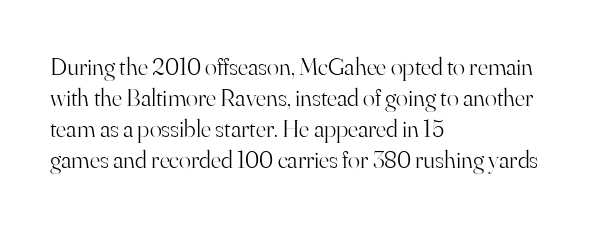
Q: Is the text bold? A: No.
Q: Is the text italic (slanted)? A: No, it is upright.
Q: Is the text underlined? A: No.
Q: How is the paragraph aligned? A: Left-aligned.
Q: Is the spacing between letters normal or unusually wide? A: Normal.
